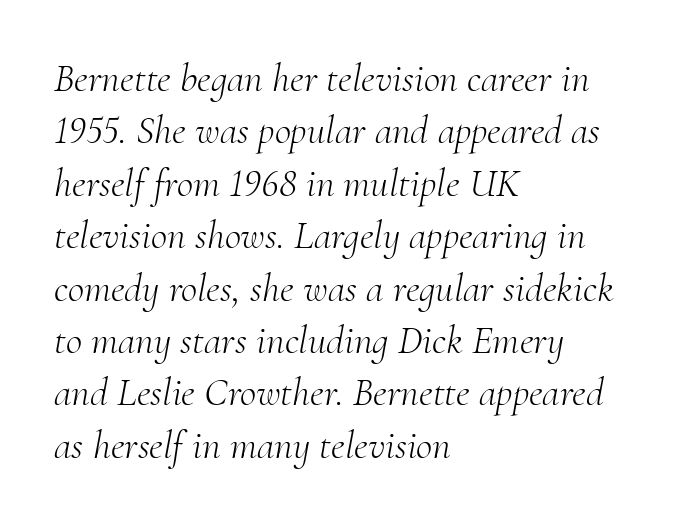
The image shows 40 px light serif type, italic (leaning right); set left-aligned, normal line spacing (1.31x), normal letter spacing, not underlined; medium stroke contrast and a small x-height.
